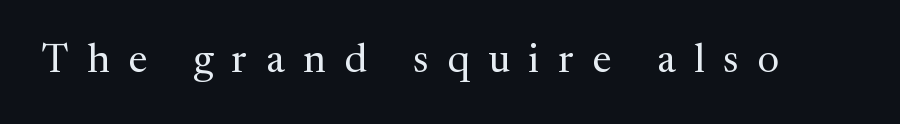
{"serif": "yes", "italic": "no", "bold": "no", "weight": "regular", "width": "normal", "stroke_contrast": "medium", "x_height": "medium", "monospaced": "no", "underline": "no", "letter_spacing": "wide", "letter_spacing_em": 0.45, "glyph_px": 41}
